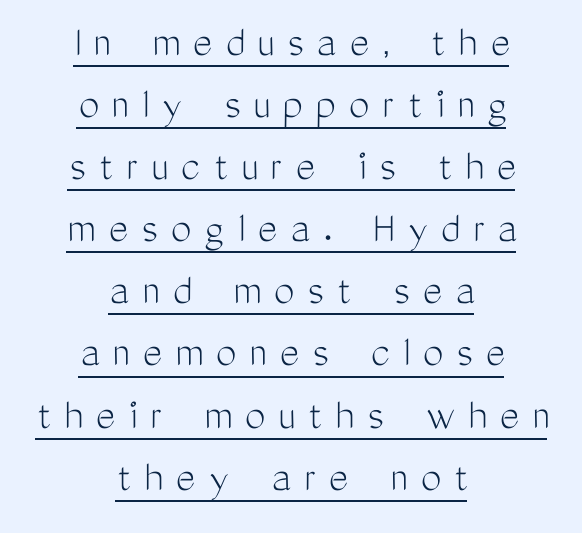
Q: Is the text bold? A: No.
Q: Is the text italic (slanted)? A: No, it is upright.
Q: Is the typeface a serif or a sans-serif typeface? A: Sans-serif.
Q: Is the text underlined? A: Yes.
Q: How is the paragraph aligned? A: Centered.
Q: Is the spacing between letters normal or unusually wide? A: Unusually wide.
Q: Is the spacing between lines tight, normal or loose? A: Normal.
Q: Width (condensed, normal, or wide)? A: Condensed.
Q: Stroke contrast? A: Medium.
Q: x-height? A: Medium.
Q: Monospaced? A: No.
